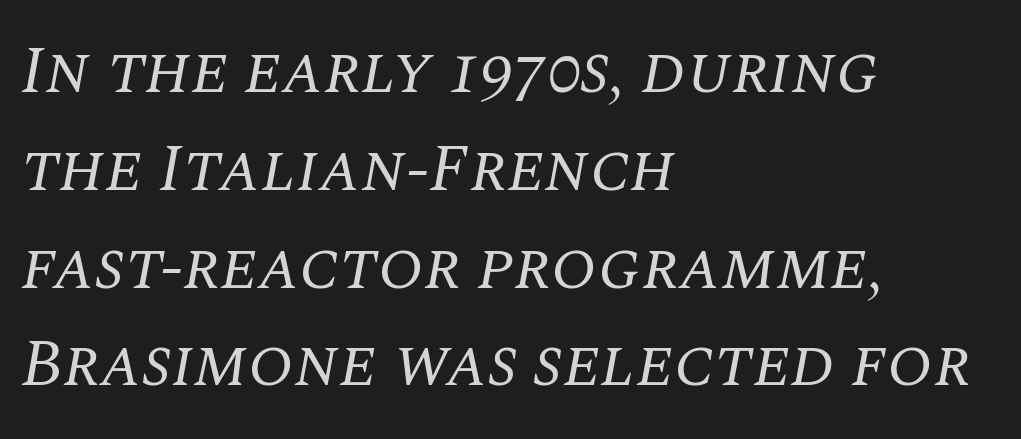
The image shows 67 px regular-weight serif type, italic (leaning right); set left-aligned, normal line spacing (1.46x), normal letter spacing, not underlined; medium stroke contrast and a large x-height.
